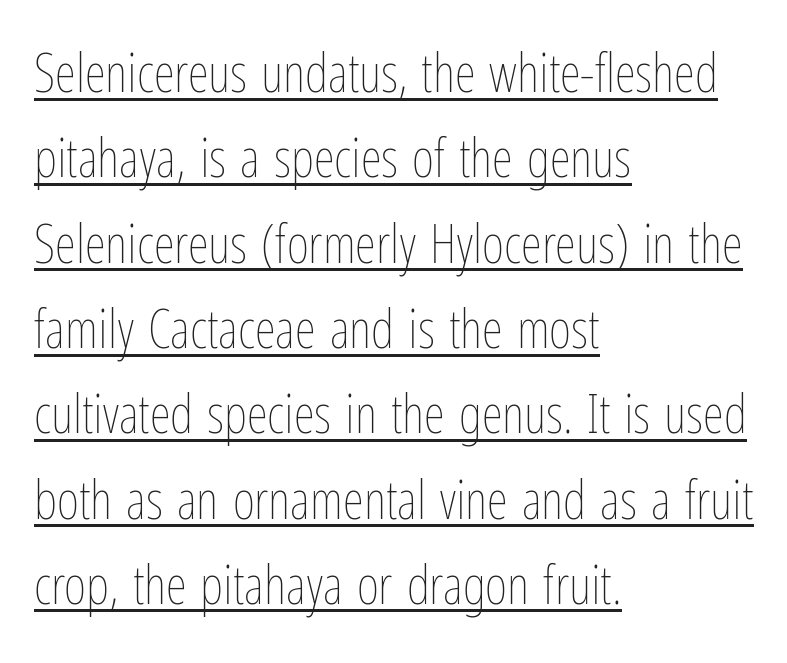
The image shows 54 px thin, condensed type, upright; set left-aligned, normal line spacing (1.58x), normal letter spacing, underlined; low stroke contrast and a medium x-height.
